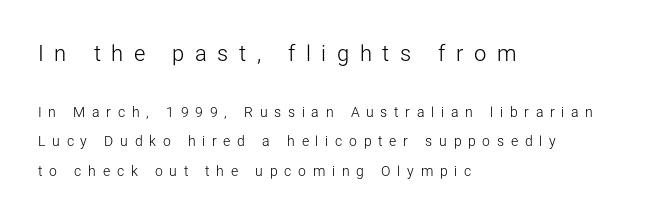
Every character sits straight up, as roman type does. Caption: expanded tracking, letters set apart. Compared with a typical body face, this is equally light or lighter still. The paragraph has a hard left edge and a soft right edge.
